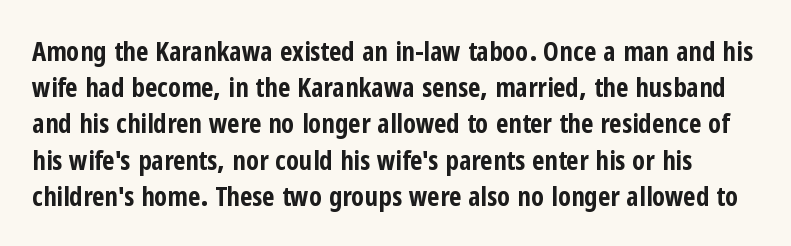
The image shows 27 px bold type, upright; set normal line spacing (1.34x), normal letter spacing, not underlined.
